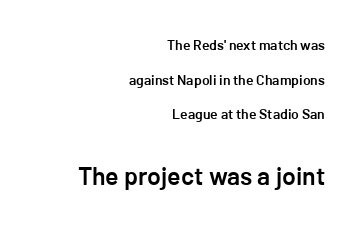
The image shows 25 px text type, upright; set right-aligned, loose line spacing (2.48x), normal letter spacing, not underlined; the second (bottom) block is 1.79x larger.
